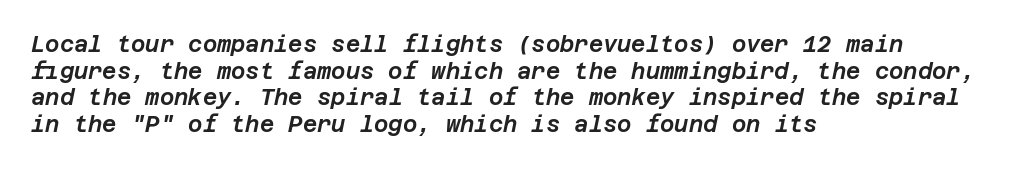
The image shows 22 px text type, italic (leaning right); set left-aligned, line spacing 1.21x, normal letter spacing, not underlined.
